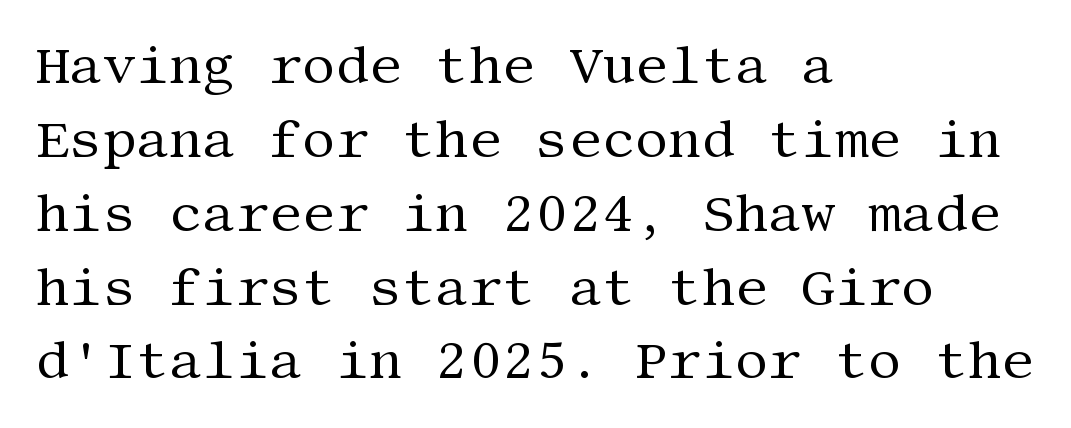
This rendering uses left alignment, leaving the right contour irregular. The block of text has a typical density, with ordinary space between rows. This is roman type, the default non-slanted kind. The text was rendered using a seriffed face with decorative stroke endings. Short note: letters normally spaced.
